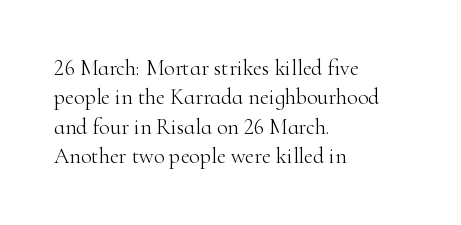
Q: Is the text bold? A: No.
Q: Is the text italic (slanted)? A: No, it is upright.
Q: Is the text underlined? A: No.
Q: How is the paragraph aligned? A: Left-aligned.
Q: Is the spacing between letters normal or unusually wide? A: Normal.
Q: Is the spacing between lines tight, normal or loose? A: Normal.
